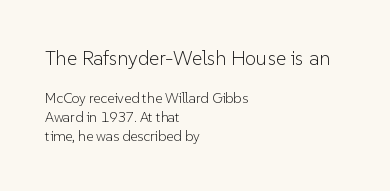
The image shows 20 px text type, upright; set left-aligned, normal line spacing (1.38x), normal letter spacing, not underlined; the first (top) block is 1.43x larger.
